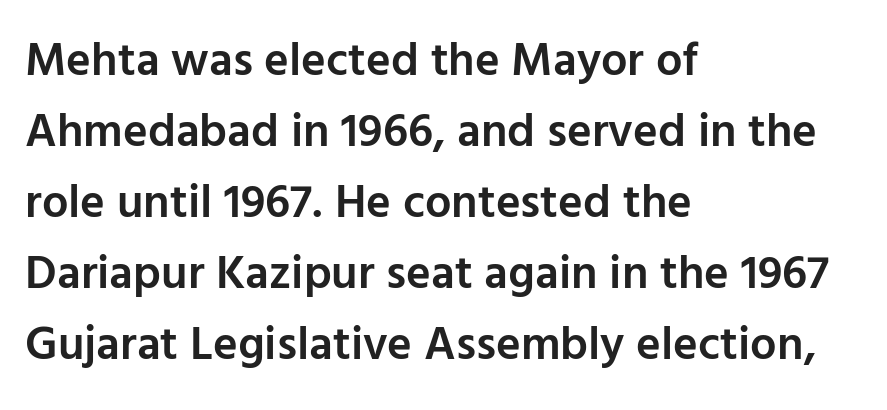
The image shows 47 px semibold sans-serif type, upright; set left-aligned, normal line spacing (1.51x), normal letter spacing, not underlined; low stroke contrast and a medium x-height.
